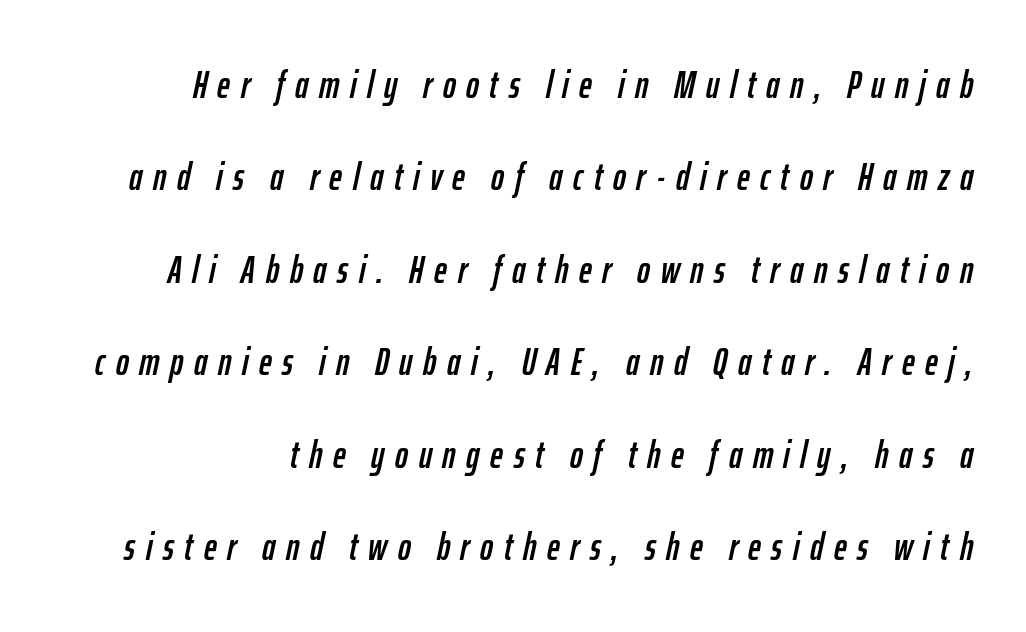
You could not count columns in this text — the font is proportionally spaced. Right-aligned paragraph, ragged on the left. The line-height multiplier appears high, well above default. Observe the wide spacing: letters keep a clear distance from each other.
